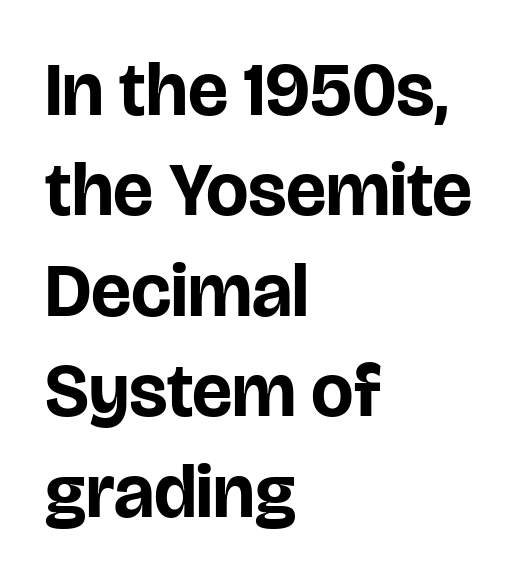
Spacing verdict: proportional, widths tailored to each character. Summary of vertical rhythm: regular, with standard interline spacing. Typeset ragged right — the left edge is the straight one. The string is rendered with underlining switched off.
